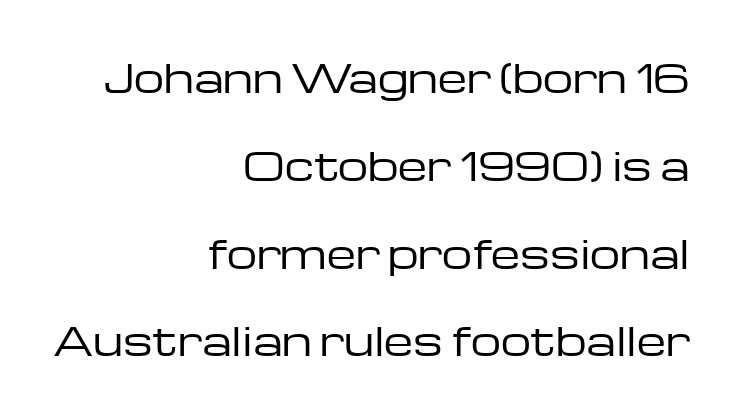
These lines are rendered in a variable-pitch font. Which margin do the lines hug? The right one — the left edge is uneven. On a weight scale, this lands at 450 or below. Only glyphs here, with clear space below each row.
